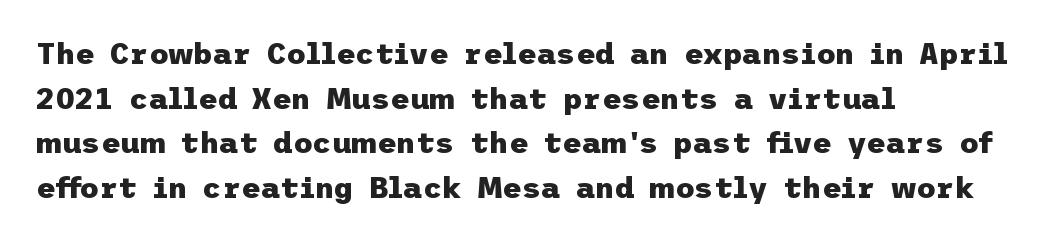
A typesetter would call this zero additional tracking. A clean baseline with only descenders dipping below it. What's the leading like? Ordinary, nothing unusual. Each glyph is drawn with heavy, bold strokes.
